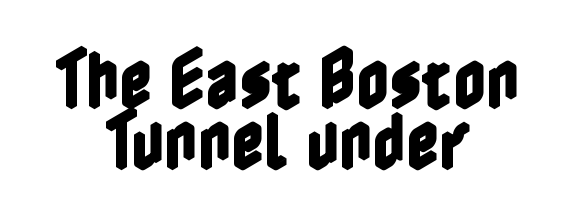
The image shows 64 px condensed type, upright; set centered, tight line spacing (0.96x), normal letter spacing, not underlined; a medium x-height.
